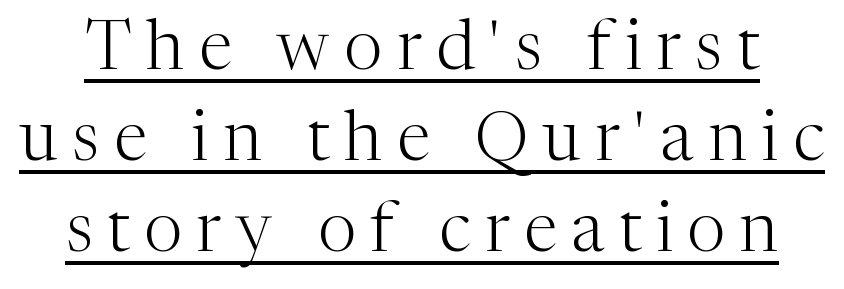
This is the regular roman posture of the typeface. Proportional: the letters do not fall into vertical columns. Unlike a clean sans, this face finishes its strokes with serifs. Normally led — the rows are evenly, conventionally spaced. The tracking jumps out immediately: characters are airy and widely separated.
